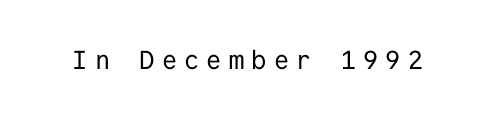
The image shows 26 px text type, upright; set unusually wide letter spacing (+0.28 em), not underlined.
